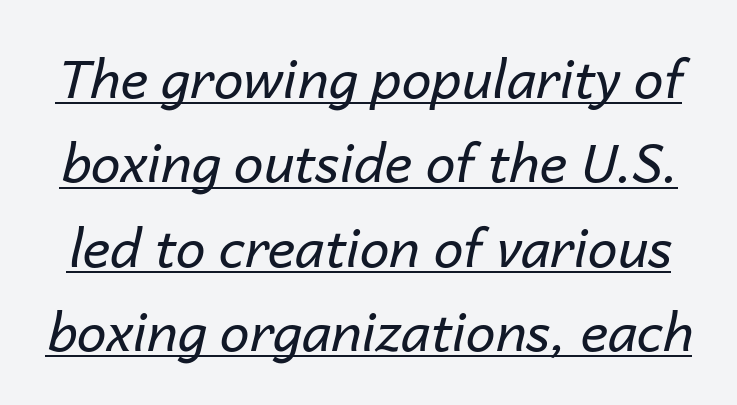
This sample keeps an unexceptional amount of space between lines. Weight class: somewhere from thin through regular. Between one letter and the next there's only the usual sliver of space. This sample carries an underscore along the baseline area.
